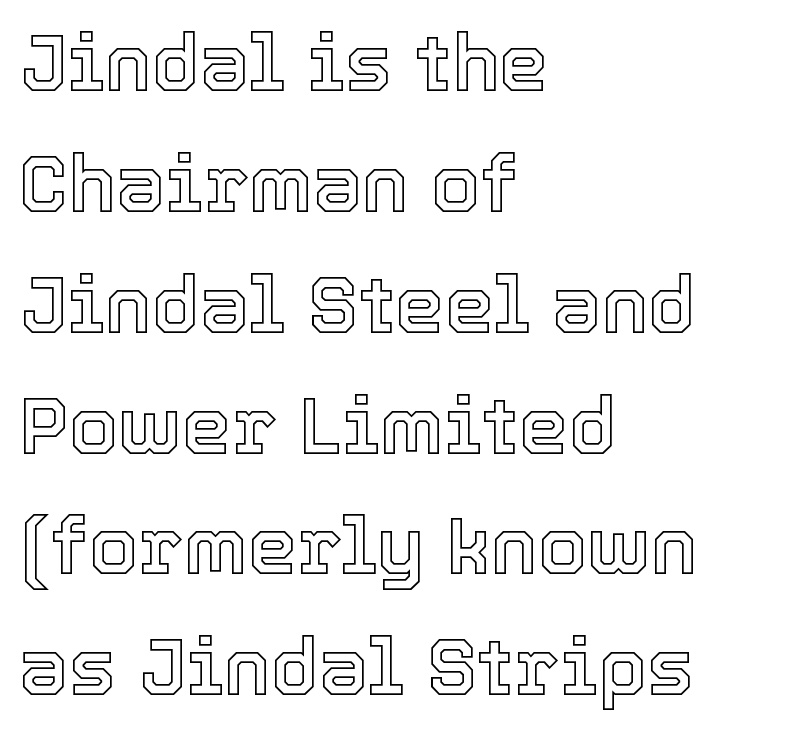
{"italic": "no", "width": "normal", "x_height": "medium", "monospaced": "no", "underline": "no", "align": "left", "line_spacing": "normal", "line_spacing_ratio": 1.53, "letter_spacing": "normal", "letter_spacing_em": 0.0, "glyph_px": 79}
